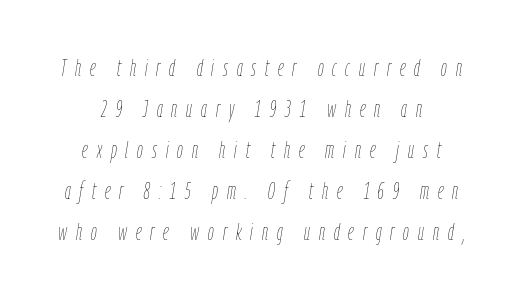
The image shows 23 px text type, italic (leaning right); set line spacing 1.78x, unusually wide letter spacing (+0.39 em), not underlined.
